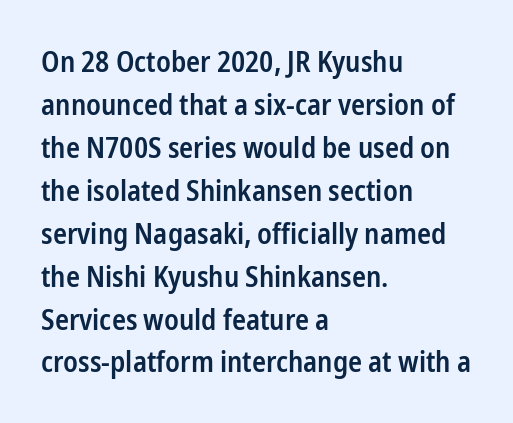
The gap between lines stays unmarked. Horizontal alignment here is leftward, the default for most running prose. Here the glyphs are tracked normally, forming tight word shapes. What kind of face is this? One without serifs — a sans.
